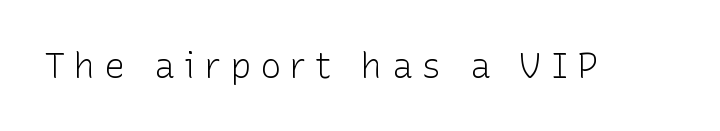
The image shows 35 px light sans-serif type, upright; set unusually wide letter spacing (+0.26 em), not underlined; low stroke contrast and a medium x-height.
